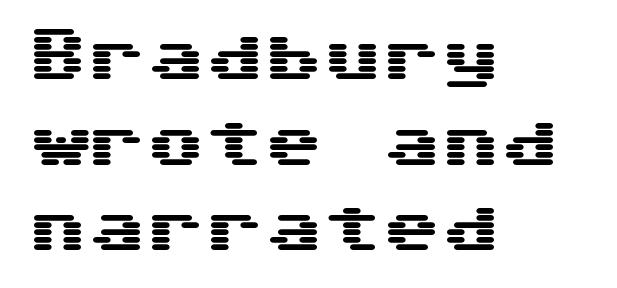
The typography opts for an upright posture over an oblique one. Clear beneath every line of the passage. Is this a sans? Yes — the strokes have no serifs. The ragged edge is on the right, which tells us the setting is flush left.
